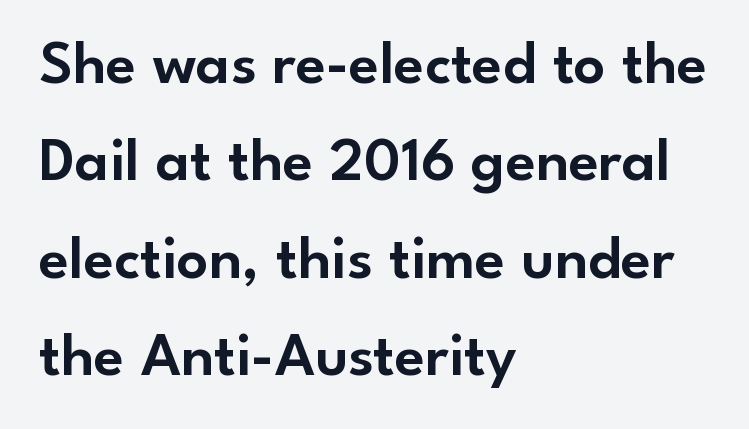
Q: Is the text italic (slanted)? A: No, it is upright.
Q: Is the typeface a serif or a sans-serif typeface? A: Sans-serif.
Q: Is the text underlined? A: No.
Q: How is the paragraph aligned? A: Left-aligned.
Q: Is the spacing between letters normal or unusually wide? A: Normal.
Q: Is the spacing between lines tight, normal or loose? A: Normal.
Q: Width (condensed, normal, or wide)? A: Normal.
Q: Stroke contrast? A: Low.
Q: x-height? A: Small.
Q: Monospaced? A: No.
